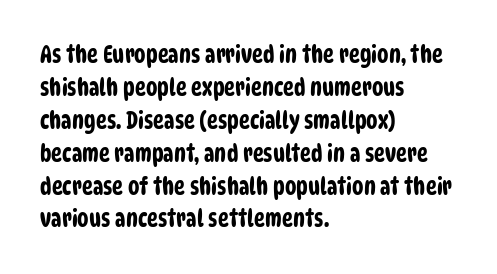
{"underline": "no", "align": "left", "line_spacing": "normal", "line_spacing_ratio": 1.43, "letter_spacing": "normal", "letter_spacing_em": 0.0, "glyph_px": 23}
